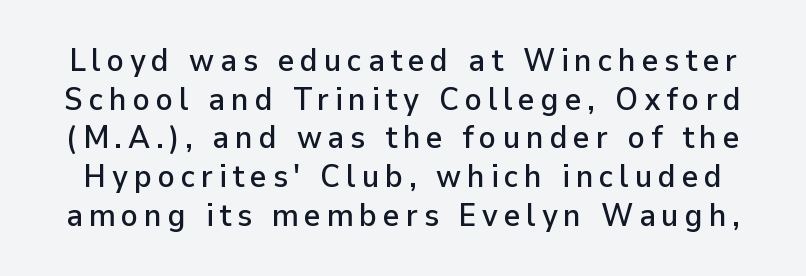
The type sits square on the baseline with zero lean. A typesetter would label this face a sans. A typesetter would call this proportional, since set widths differ per character. Quick note: underline off.
